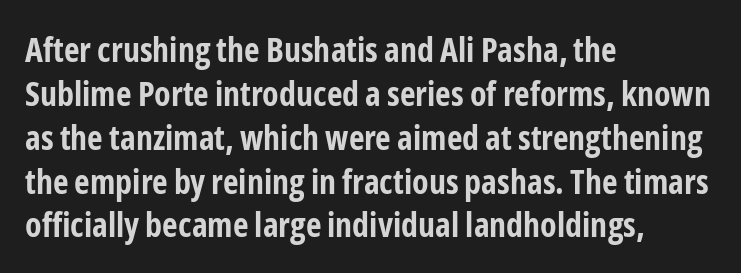
{"serif": "no", "italic": "no", "bold": "yes", "weight": "bold", "width": "condensed", "stroke_contrast": "low", "x_height": "medium", "monospaced": "no", "underline": "no", "align": "left", "line_spacing": "normal", "line_spacing_ratio": 1.29, "letter_spacing": "normal", "letter_spacing_em": 0.0, "glyph_px": 34}
